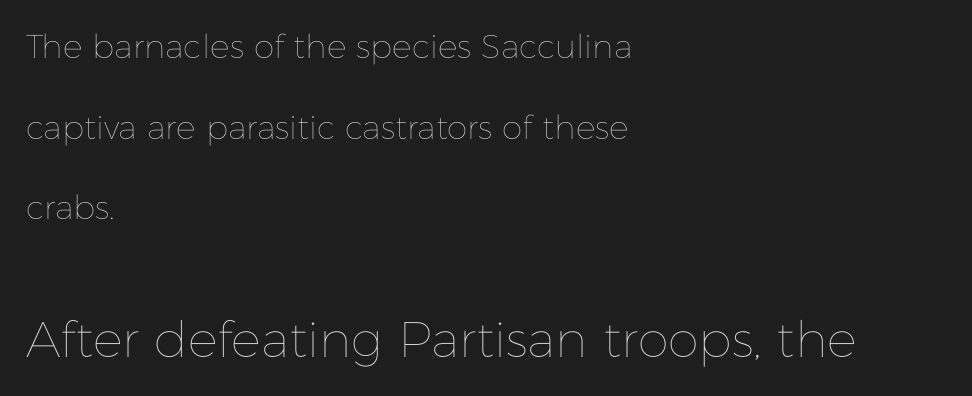
The image shows 50 px thin type, upright; set left-aligned, loose line spacing (2.44x), normal letter spacing, not underlined; the second (bottom) block is 1.52x larger; low stroke contrast and a medium x-height.
